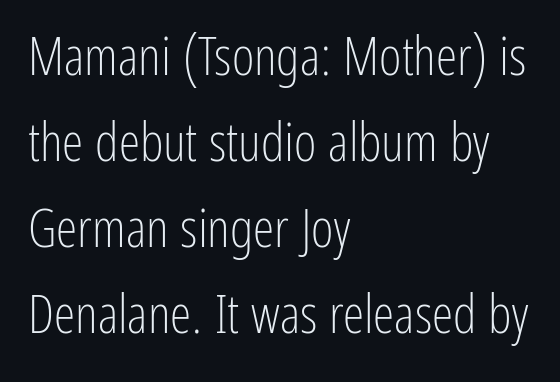
Quick note: not italic, upright. Horizontal alignment here is leftward, the default for most running prose. The rows are spaced the way most documents space them. Nothing unusual about the tracking: characters are spaced as the font intends.
